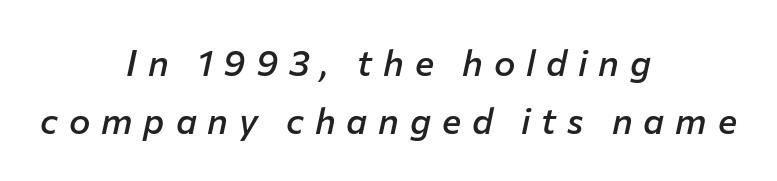
Q: Is the text bold? A: Semi-bold.
Q: Is the text italic (slanted)? A: Yes, it leans right by about 12 degrees.
Q: Is the text underlined? A: No.
Q: How is the paragraph aligned? A: Centered.
Q: Is the spacing between letters normal or unusually wide? A: Unusually wide.
Q: Is the spacing between lines tight, normal or loose? A: Normal.
Q: Width (condensed, normal, or wide)? A: Normal.
Q: Stroke contrast? A: Low.
Q: x-height? A: Medium.
Q: Monospaced? A: No.
